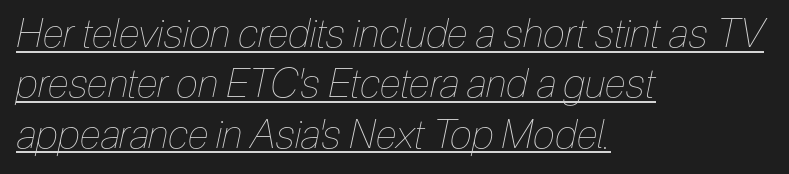
{"italic": "yes", "lean": "right", "slant_degrees": 12, "bold": "no", "weight": "thin", "width": "condensed", "stroke_contrast": "low", "x_height": "medium", "monospaced": "no", "underline": "yes", "align": "left", "line_spacing": "normal", "line_spacing_ratio": 1.26, "letter_spacing": "normal", "letter_spacing_em": 0.0, "glyph_px": 40}
